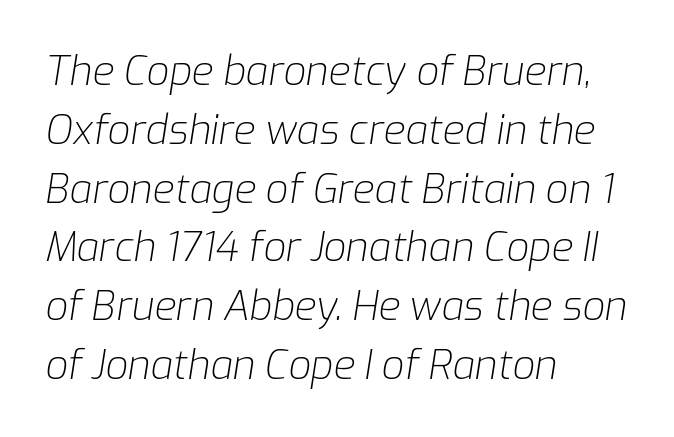
{"italic": "yes", "lean": "right", "slant_degrees": 9, "bold": "no", "weight": "light", "width": "normal", "stroke_contrast": "low", "x_height": "medium", "monospaced": "no", "underline": "no", "align": "left", "line_spacing": "normal", "line_spacing_ratio": 1.47, "letter_spacing": "normal", "letter_spacing_em": 0.0, "glyph_px": 40}
